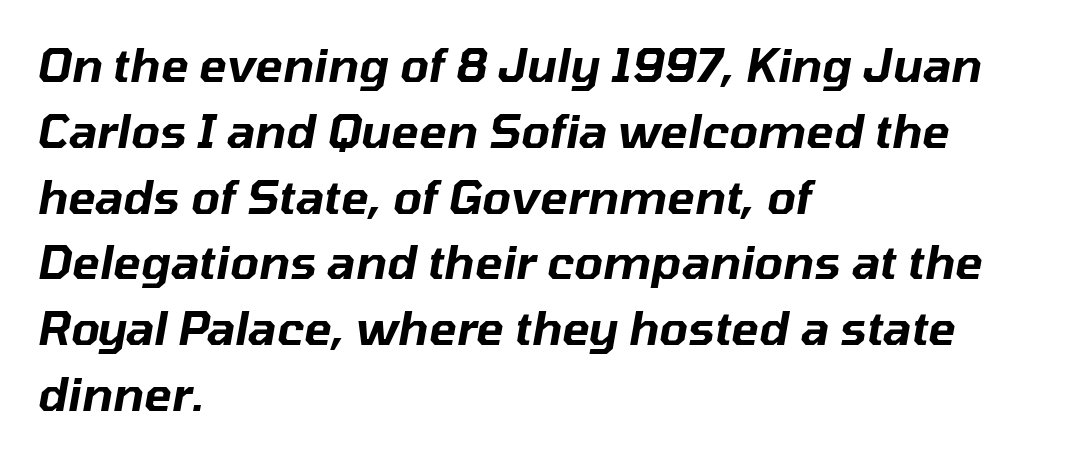
The image shows 46 px text type, italic (leaning right); set left-aligned, normal line spacing (1.43x), normal letter spacing, not underlined; low stroke contrast and a medium x-height.
